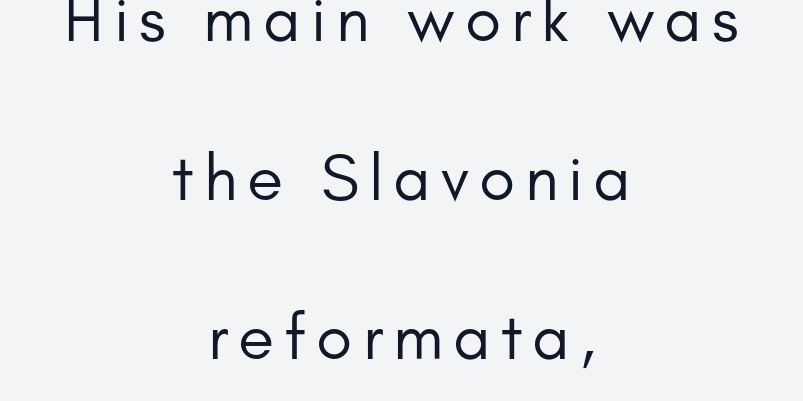
A clean baseline with only descenders dipping below it. Does the copy run flush right? No — it is centered line by line. Weight: in the light-to-regular range. You can tell from the bare stems that sans-serif type was used. How would I describe the line gaps? Wide and relaxed.
